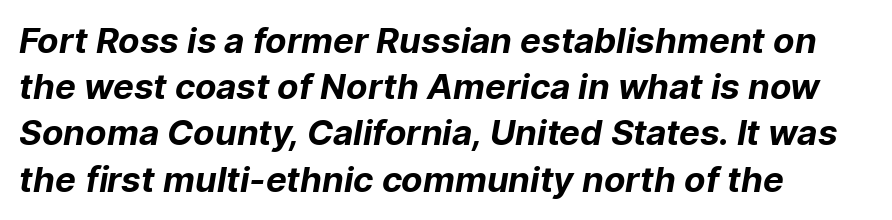
Q: Is the text bold? A: Yes.
Q: Is the typeface a serif or a sans-serif typeface? A: Sans-serif.
Q: Is the text underlined? A: No.
Q: How is the paragraph aligned? A: Left-aligned.
Q: Is the spacing between letters normal or unusually wide? A: Normal.
Q: Is the spacing between lines tight, normal or loose? A: Normal.
Q: Width (condensed, normal, or wide)? A: Normal.
Q: Stroke contrast? A: Low.
Q: x-height? A: Medium.
Q: Monospaced? A: No.
